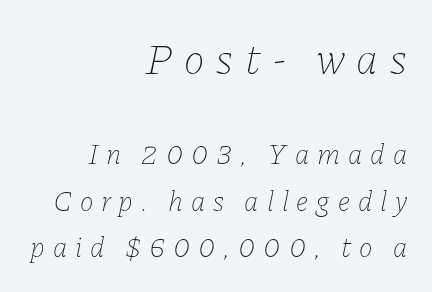
{"italic": "yes", "lean": "right", "slant_degrees": 11, "bold": "no", "weight": "thin", "width": "normal", "stroke_contrast": "low", "x_height": "medium", "monospaced": "no", "underline": "no", "align": "right", "line_spacing": "normal", "line_spacing_ratio": 1.61, "letter_spacing": "wide", "letter_spacing_em": 0.27, "larger_block": "first", "size_ratio": 1.52, "glyph_px": 44}
